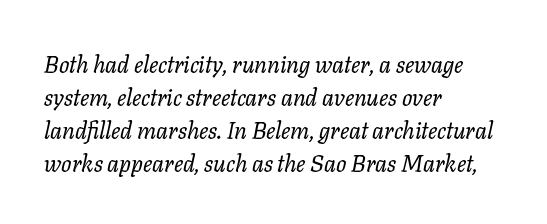
Q: Is the text bold? A: No.
Q: Is the text italic (slanted)? A: Yes, it leans right by about 11 degrees.
Q: Is the text underlined? A: No.
Q: How is the paragraph aligned? A: Left-aligned.
Q: Is the spacing between letters normal or unusually wide? A: Normal.
Q: Is the spacing between lines tight, normal or loose? A: Normal.
